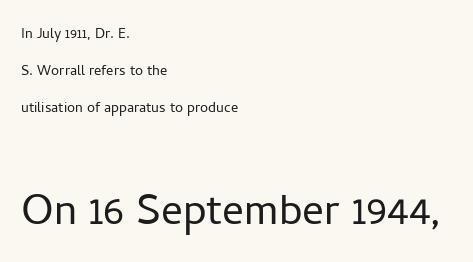
The lines are quadded left. Clear beneath every line of the passage. Looks like regular typesetting: each glyph gets only the width it needs. Leading: increased. Bigger letters appear in the bottom chunk; the top chunk is reduced. Classification — sans serif.
